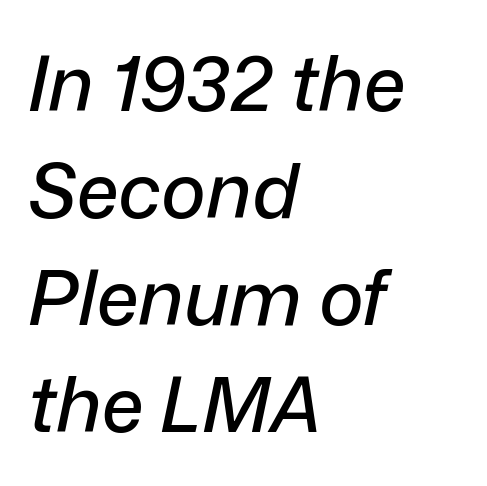
The image shows 76 px text type, italic (leaning right); set left-aligned, normal line spacing (1.41x), normal letter spacing, not underlined; low stroke contrast and a medium x-height.
